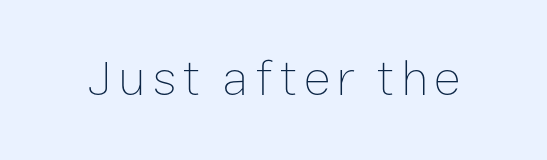
Note the varied advance widths — an 'i' is clearly narrower than an 'm'. Stroke thickness stays within the range of a standard reading face or lighter. Italic? Not at all — the glyphs are vertical. Type without underlining.
